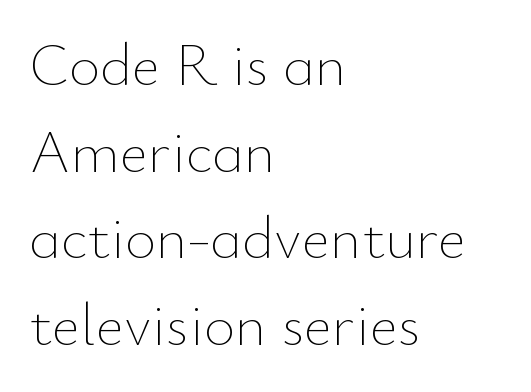
Plain, unruled lines of type. If you drew a line through each stem, it would be perfectly vertical. Horizontal bands of white between lines are of average thickness. Does the copy run flush right? No — it runs flush left. Weight: not bold — regular or lighter.
